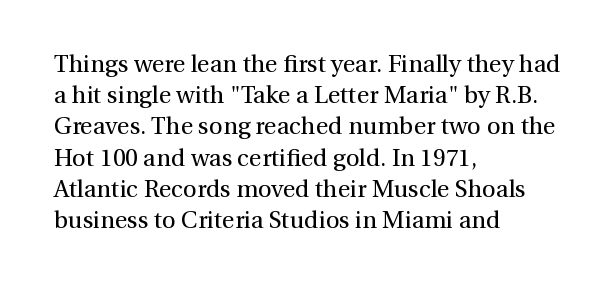
Q: Is the text bold? A: No.
Q: Is the text italic (slanted)? A: No, it is upright.
Q: Is the text underlined? A: No.
Q: How is the paragraph aligned? A: Left-aligned.
Q: Is the spacing between letters normal or unusually wide? A: Normal.
Q: Is the spacing between lines tight, normal or loose? A: Normal.
